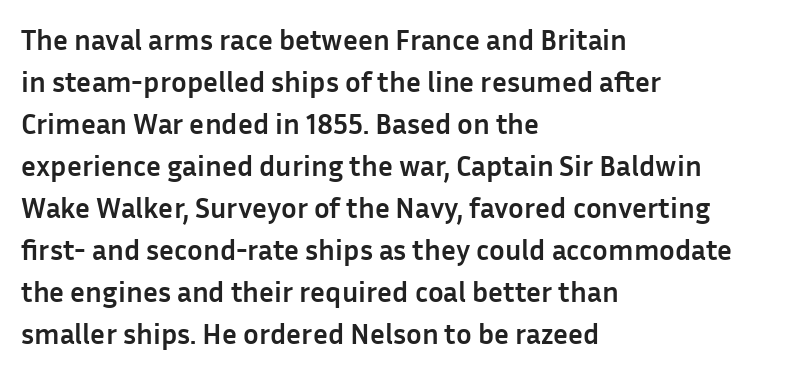
{"serif": "no", "italic": "no", "bold": "yes", "weight": "semibold", "width": "normal", "stroke_contrast": "low", "x_height": "medium", "monospaced": "no", "underline": "no", "align": "left", "line_spacing": "normal", "line_spacing_ratio": 1.45, "letter_spacing": "normal", "letter_spacing_em": 0.0, "glyph_px": 29}
